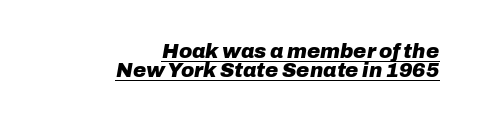
The specimen reads as italic at a glance. Horizontal alignment here is rightward, an uncommon choice for prose. The block of text is dense from top to bottom, with scant space between rows. Is the type bold? Yes — the strokes are clearly thick and heavy. Each line of the rendering has a horizontal stroke beneath the glyphs. The line texture is even and compact thanks to regular tracking.
